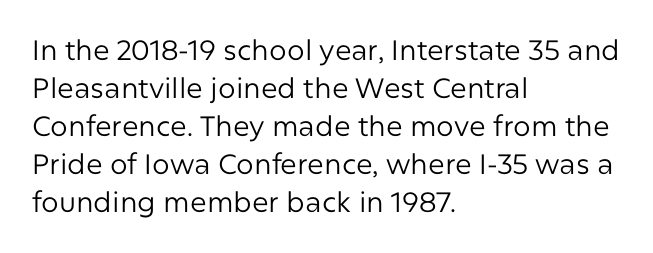
The image shows 28 px regular-weight sans-serif type, upright; set left-aligned, normal line spacing (1.36x), normal letter spacing, not underlined; low stroke contrast and a medium x-height.
